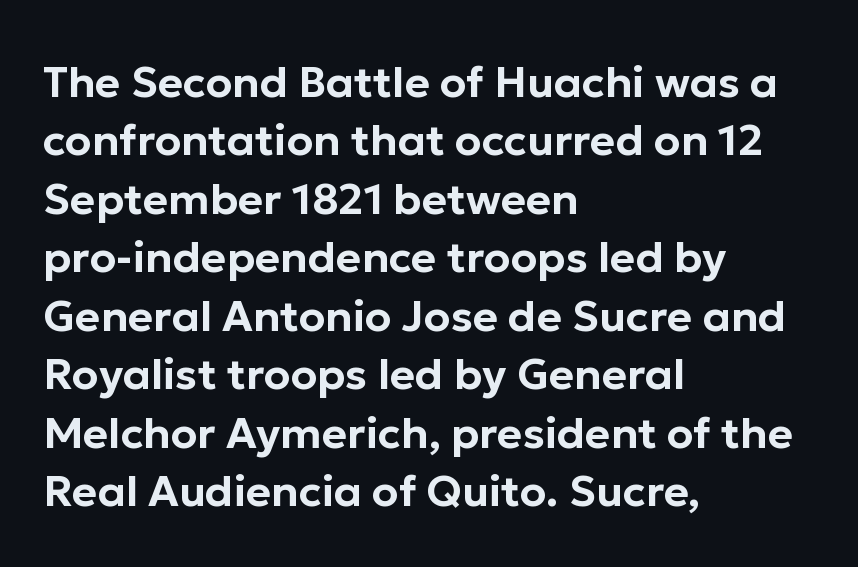
Does the type have serifs? No, each stem ends abruptly. This rendering uses left alignment, leaving the right contour irregular. Rule under the text: the space is simply empty. A typesetter would call this leading conventional body-copy spacing. Do the characters align in a grid? No, the font is proportional.
